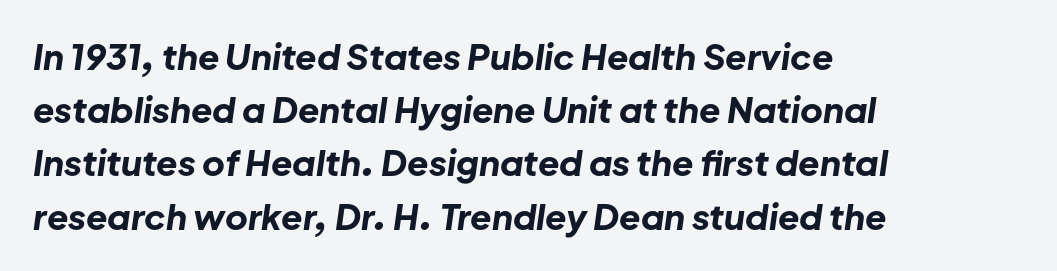
The image shows 35 px bold type, italic (leaning right); set left-aligned, normal line spacing (1.52x), normal letter spacing, not underlined; low stroke contrast and a medium x-height.
